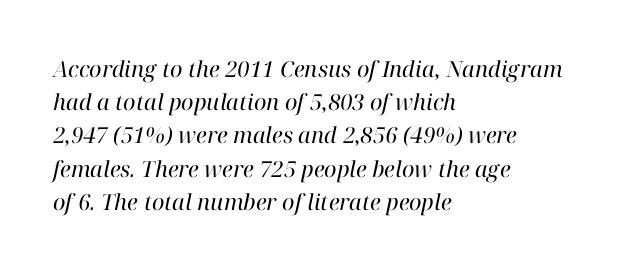
Caption: multi-line text, flush left, ragged right. The rendering uses a moderate line-height, typical for paragraphs. This reads as an unemphasized weight, regular at the heaviest. Designer's note — italics engaged. Letters rest on an invisible, unmarked baseline.
